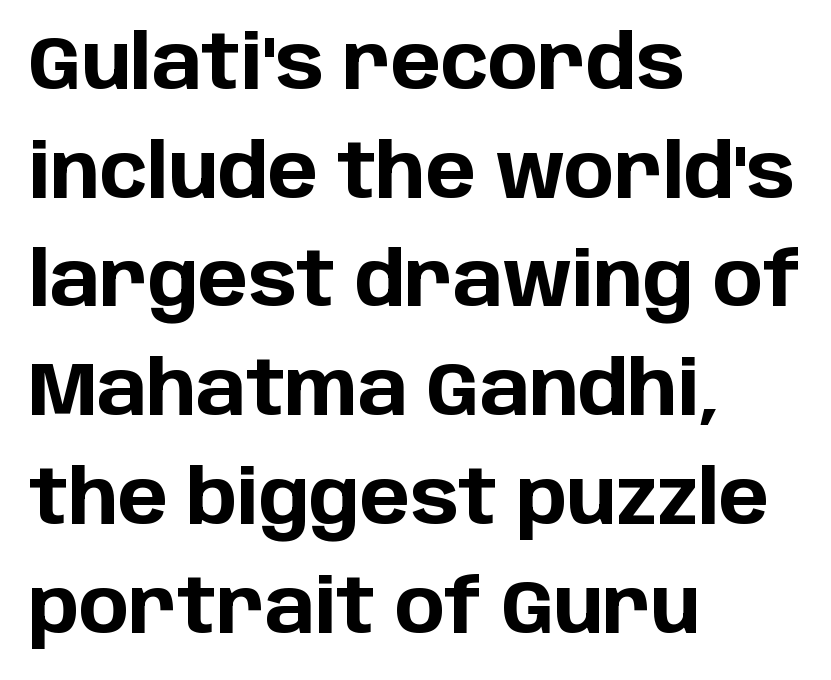
Each row of text sits above clean, open space. Caption: standard tracking, unaltered. Emphasis by weight is at full strength: bold. Does the type have serifs? No, each stem ends abruptly.
